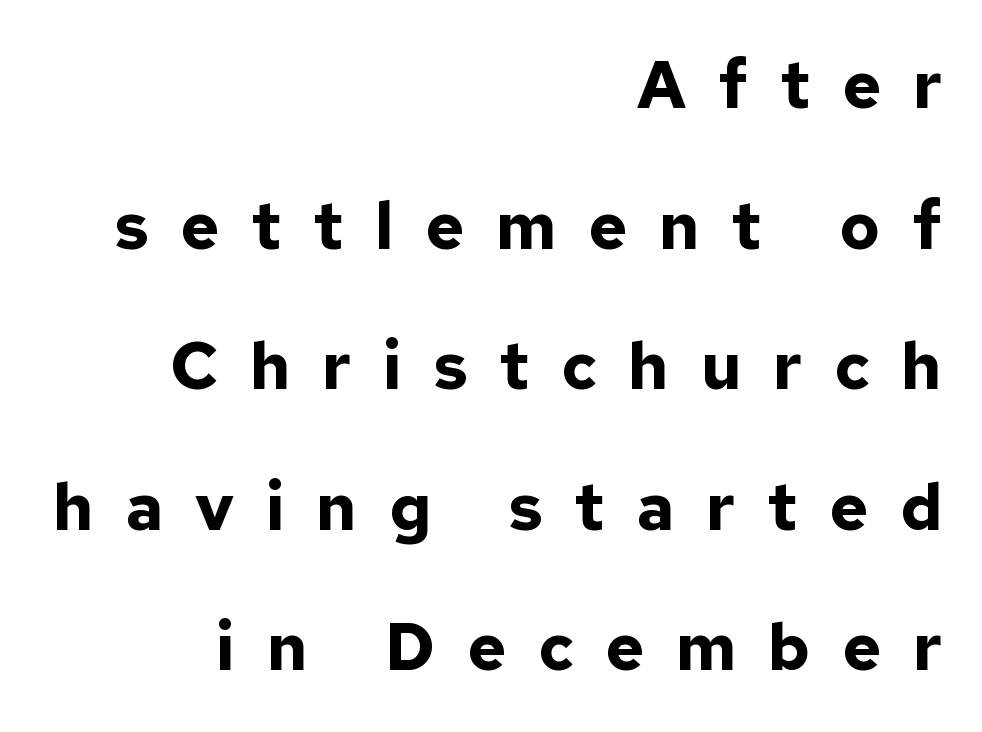
What's the leading like? Stretched, with rows far apart. Character widths vary here, with narrow letters taking less room than wide ones. Grotesque or geometric, the face here clearly has no serifs. The compositor pushed each line to the right boundary. These words are printed bold, with thick strokes throughout. The horizontal fit of the characters is loose and conspicuously gappy.
